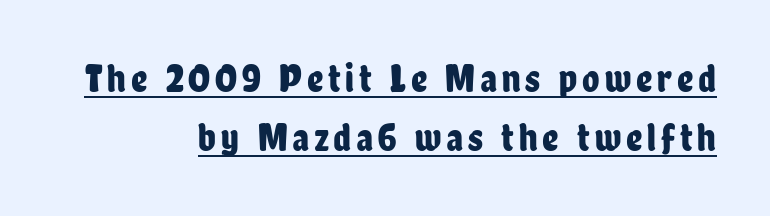
The image shows 40 px condensed sans-serif type, upright; set right-aligned, normal line spacing (1.48x), underlined; low stroke contrast and a medium x-height.
